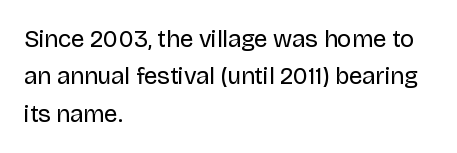
Q: Is the text bold? A: No.
Q: Is the text italic (slanted)? A: No, it is upright.
Q: Is the text underlined? A: No.
Q: How is the paragraph aligned? A: Left-aligned.
Q: Is the spacing between letters normal or unusually wide? A: Normal.
Q: Is the spacing between lines tight, normal or loose? A: Normal.
